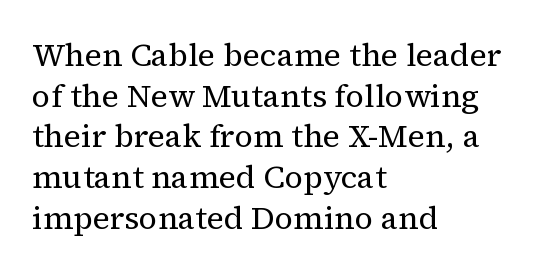
The image shows 32 px regular-weight serif type, upright; set left-aligned, normal line spacing (1.27x), normal letter spacing, not underlined; medium stroke contrast and a medium x-height.
